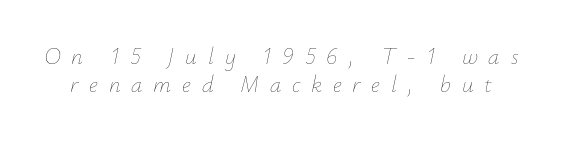
{"italic": "yes", "lean": "right", "slant_degrees": 12, "bold": "no", "underline": "no", "line_spacing_ratio": 1.23, "letter_spacing": "wide", "letter_spacing_em": 0.47, "glyph_px": 23}
